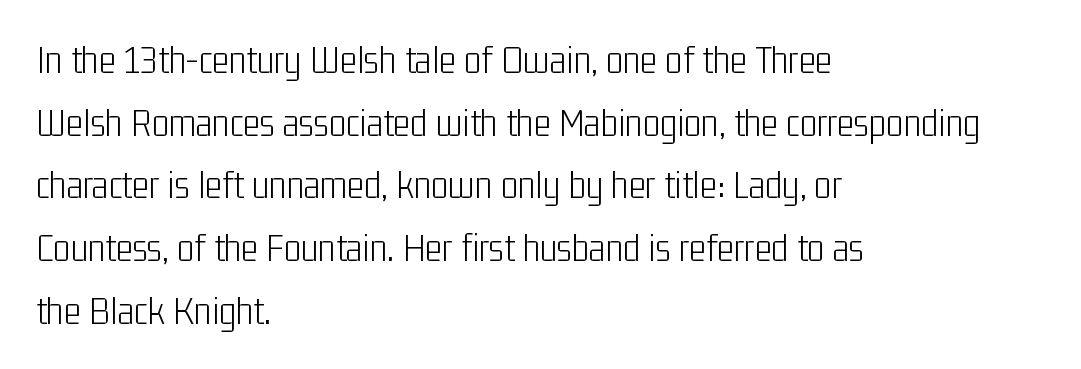
The letterforms sit shoulder to shoulder at normal distance. The passage shown is typed in a proportional face where columns would drift. This is sans-serif lettering, the kind often seen on screens and signage. Compared with a centered layout, this one pins lines to the left instead. Successive baselines arrive at the customary interval. Is this a heavy cut? Hardly; it is regular or lighter.
